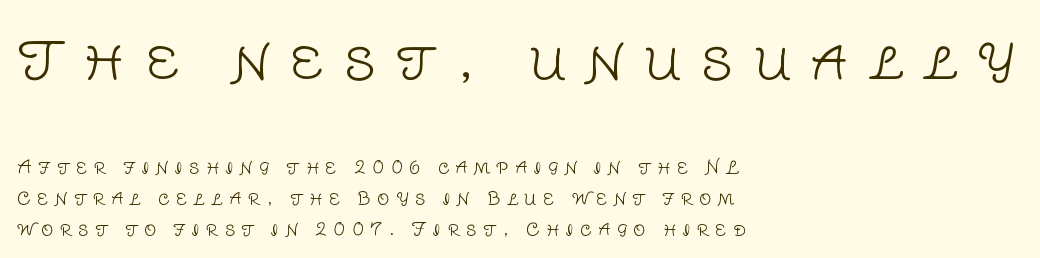
The upper block of text is set noticeably larger than the block beneath it. In terms of letterform style, serifs are entirely absent. Do the characters align in a grid? No, the font is proportional. The paragraph has a hard left edge and a soft right edge.
